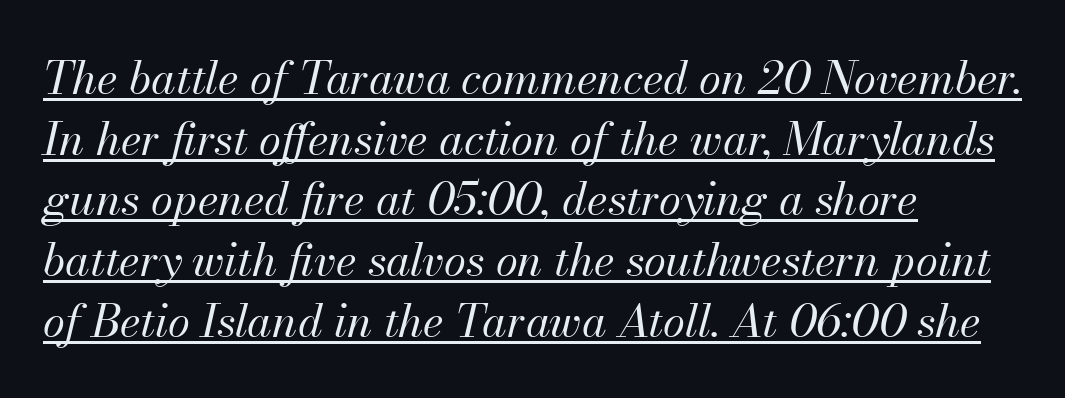
Q: Is the text bold? A: No.
Q: Is the text italic (slanted)? A: Yes, it leans right by about 13 degrees.
Q: Is the text underlined? A: Yes.
Q: How is the paragraph aligned? A: Left-aligned.
Q: Is the spacing between letters normal or unusually wide? A: Normal.
Q: Is the spacing between lines tight, normal or loose? A: Normal.
Q: Width (condensed, normal, or wide)? A: Normal.
Q: Stroke contrast? A: Medium.
Q: x-height? A: Small.
Q: Monospaced? A: No.
